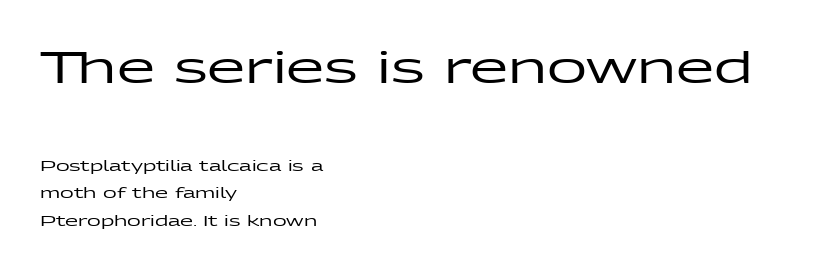
Varying glyph widths throughout — classic text-font behaviour. The block sitting higher on the canvas is the one with enlarged characters. The gaps between neighbouring characters are ordinary and unremarkable. These lines are set flush left with a ragged right edge.
